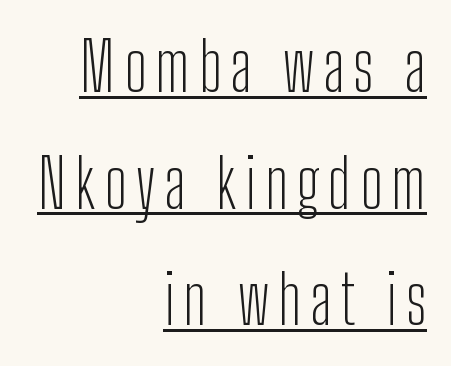
{"serif": "no", "italic": "no", "bold": "no", "weight": "light", "width": "condensed", "stroke_contrast": "low", "x_height": "medium", "monospaced": "no", "underline": "yes", "align": "right", "line_spacing_ratio": 1.74, "glyph_px": 67}
